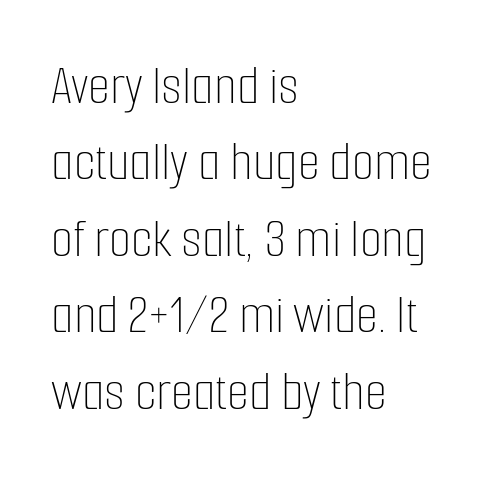
{"italic": "no", "bold": "no", "weight": "thin", "width": "condensed", "stroke_contrast": "low", "x_height": "medium", "monospaced": "no", "underline": "no", "align": "left", "line_spacing": "normal", "line_spacing_ratio": 1.34, "letter_spacing": "normal", "letter_spacing_em": 0.0, "glyph_px": 57}
